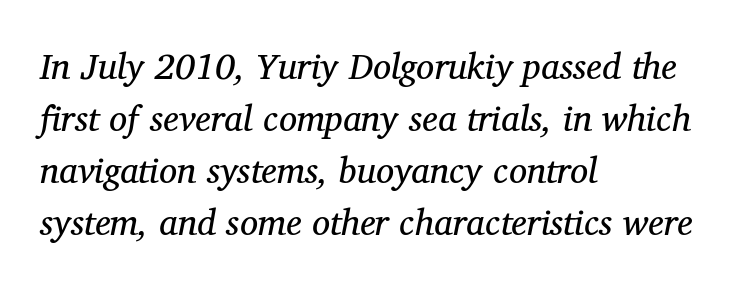
The image shows 36 px regular-weight serif type, italic (leaning right); set left-aligned, normal line spacing (1.44x), normal letter spacing, not underlined; medium stroke contrast and a medium x-height.
